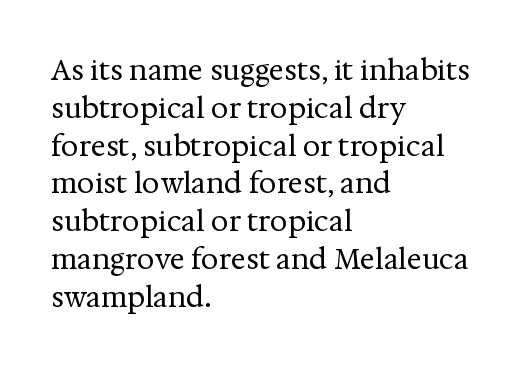
Q: Is the text bold? A: No.
Q: Is the text italic (slanted)? A: No, it is upright.
Q: Is the typeface a serif or a sans-serif typeface? A: Serif.
Q: Is the text underlined? A: No.
Q: How is the paragraph aligned? A: Left-aligned.
Q: Is the spacing between letters normal or unusually wide? A: Normal.
Q: Is the spacing between lines tight, normal or loose? A: Normal.
Q: Width (condensed, normal, or wide)? A: Normal.
Q: Stroke contrast? A: Medium.
Q: x-height? A: Medium.
Q: Monospaced? A: No.
